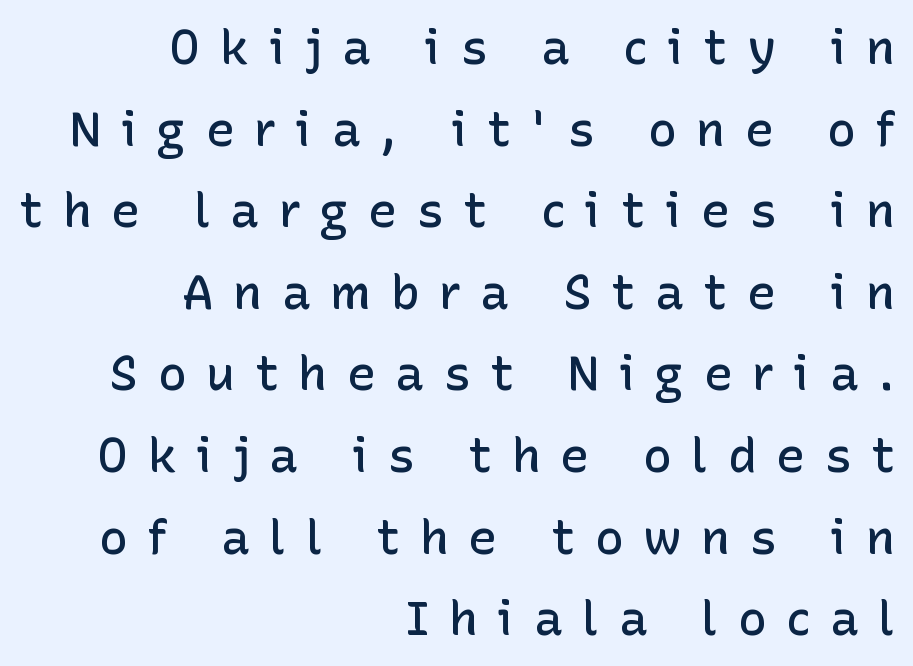
{"serif": "no", "italic": "no", "bold": "semi", "weight": "semibold", "width": "normal", "stroke_contrast": "low", "x_height": "medium", "monospaced": "no", "underline": "no", "align": "right", "line_spacing": "normal", "line_spacing_ratio": 1.7, "letter_spacing": "wide", "letter_spacing_em": 0.41, "glyph_px": 48}
